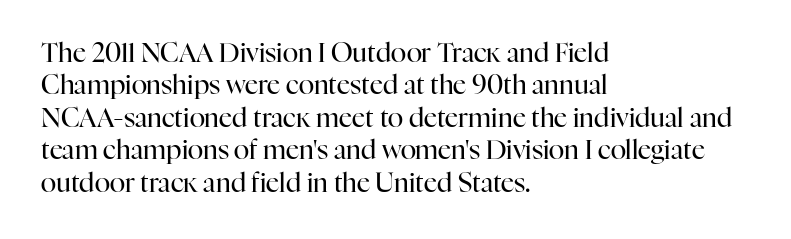
Line spacing here is normal. Nobody touched the tracking dial on this one. Quick note: underline off. Designer's note — italics off, roman on. The lines are quadded left.
